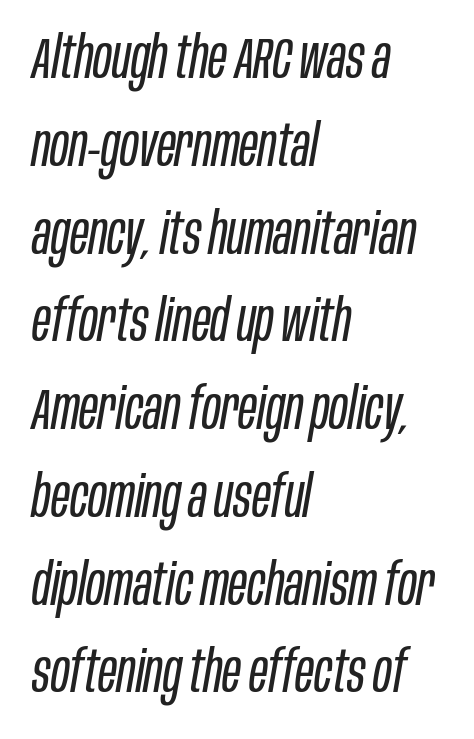
Typeset ragged right — the left edge is the straight one. In terms of leading, this rendering sits right in the middle. Observe the lean: these are italic letterforms. No chunkiness to these letters — they're not bold. Here the glyphs are tracked normally, forming tight word shapes. Character widths vary here, with narrow letters taking less room than wide ones.
